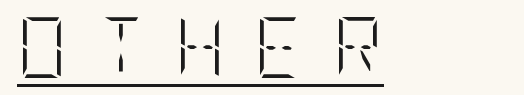
Someone cranked the tracking dial way up on this one. Teacher's note: observe the even left margin — that is flush-left alignment. Posture: upright roman. Stroke mass is kept to a normal reading level or below. The typesetter has applied underlining to the passage shown.
